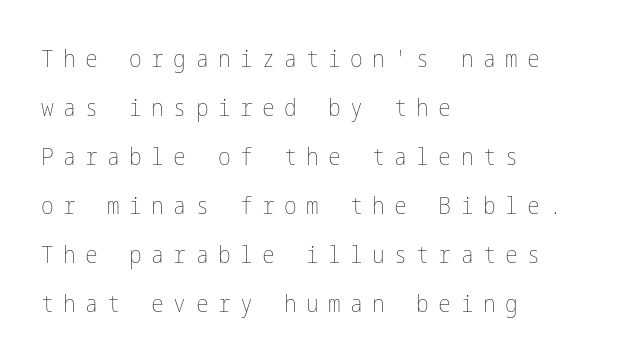
Clear beneath every line of the passage. The axis of the letterforms is exactly vertical. The lines are spread far apart with generous leading. A student would call this left alignment; a typographer would say flush left, rag right. You could only call the tracking loose — the letters float apart. Weight: regular or lighter.
